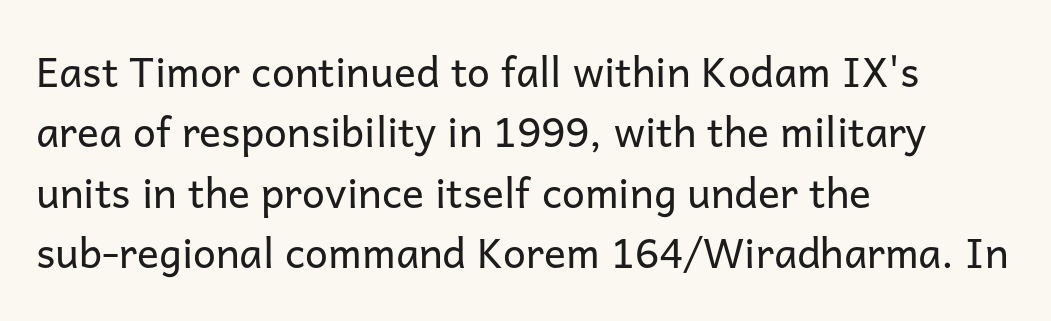
The image shows 41 px regular-weight sans-serif type, upright; set left-aligned, normal line spacing (1.47x), normal letter spacing, not underlined; low stroke contrast and a medium x-height.
